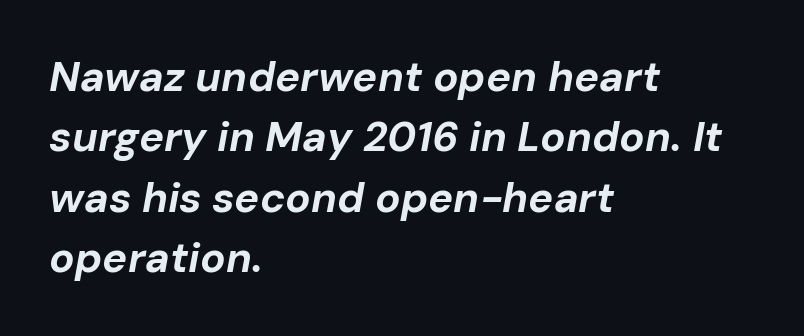
The text carries the slant typical of an italic or oblique font. Heavy, bold letterforms. Vertically, the passage feels balanced, rows spaced as you'd expect. These lines are rendered in a variable-pitch font. The compositor pushed each line to the left boundary.
